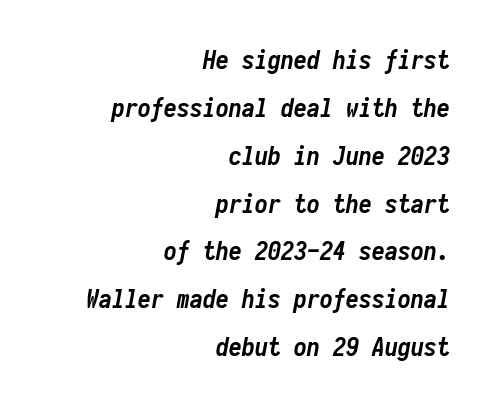
{"italic": "yes", "lean": "right", "slant_degrees": 10, "bold": "yes", "underline": "no", "align": "right", "line_spacing_ratio": 1.84, "letter_spacing": "normal", "letter_spacing_em": 0.0, "glyph_px": 26}
